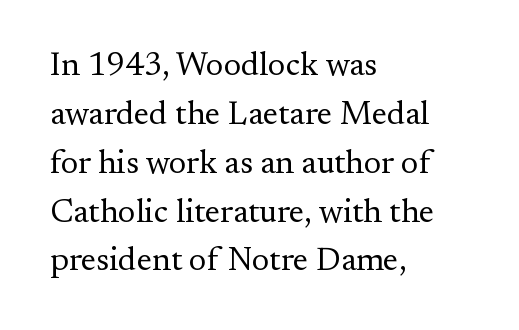
The image shows 33 px regular-weight serif type, upright; set left-aligned, normal line spacing (1.48x), normal letter spacing, not underlined; medium stroke contrast and a small x-height.
